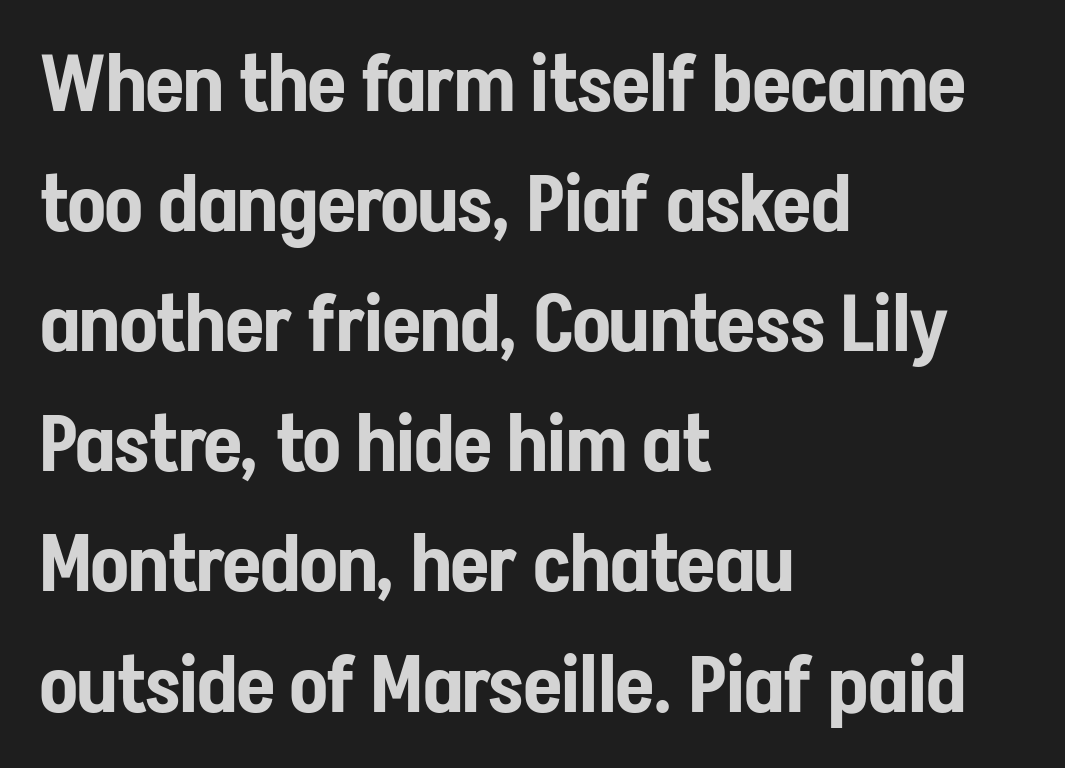
Q: Is the text italic (slanted)? A: No, it is upright.
Q: Is the typeface a serif or a sans-serif typeface? A: Sans-serif.
Q: Is the text underlined? A: No.
Q: How is the paragraph aligned? A: Left-aligned.
Q: Is the spacing between letters normal or unusually wide? A: Normal.
Q: Is the spacing between lines tight, normal or loose? A: Normal.
Q: Width (condensed, normal, or wide)? A: Condensed.
Q: Stroke contrast? A: Low.
Q: x-height? A: Medium.
Q: Monospaced? A: No.
